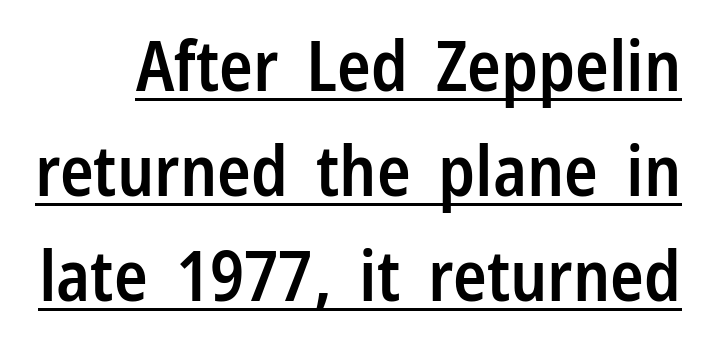
Q: Is the text bold? A: Semi-bold.
Q: Is the text italic (slanted)? A: No, it is upright.
Q: Is the typeface a serif or a sans-serif typeface? A: Sans-serif.
Q: Is the text underlined? A: Yes.
Q: Is the spacing between letters normal or unusually wide? A: Normal.
Q: Is the spacing between lines tight, normal or loose? A: Normal.
Q: Width (condensed, normal, or wide)? A: Condensed.
Q: Stroke contrast? A: Low.
Q: x-height? A: Medium.
Q: Monospaced? A: No.
